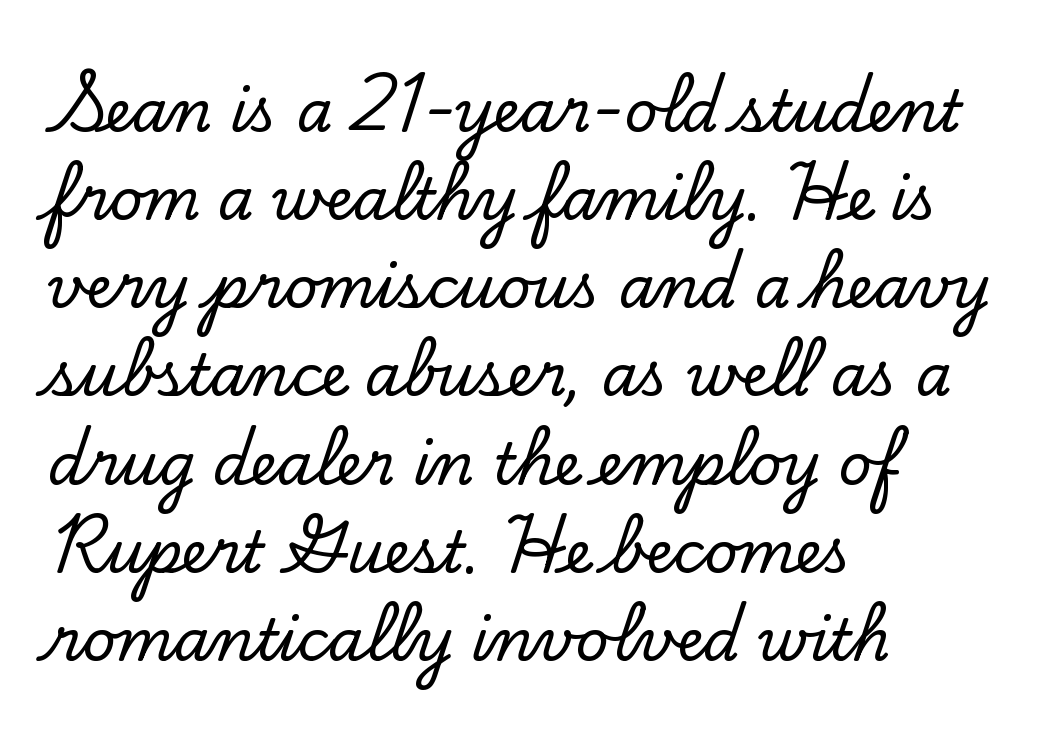
{"serif": "yes", "width": "normal", "stroke_contrast": "low", "x_height": "small", "monospaced": "no", "underline": "no", "align": "left", "line_spacing": "normal", "line_spacing_ratio": 1.52, "letter_spacing": "normal", "letter_spacing_em": 0.0, "glyph_px": 58}
